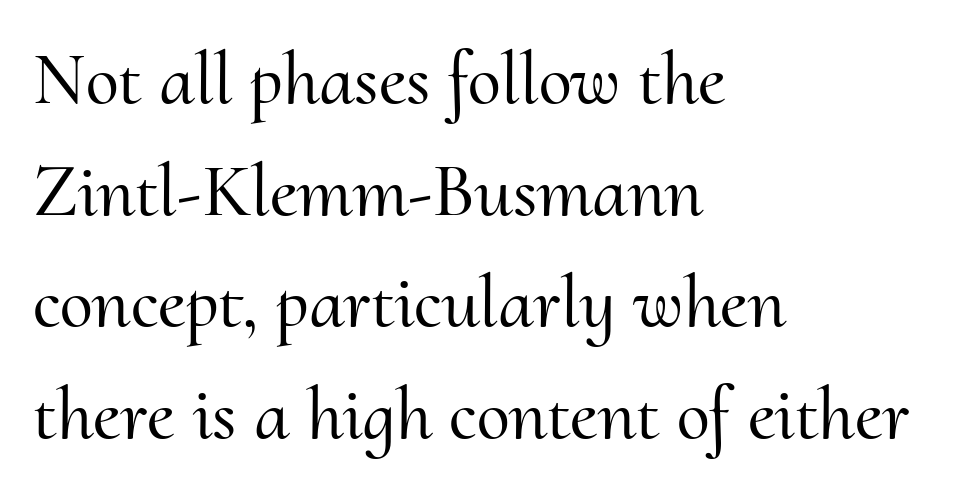
Q: Is the text italic (slanted)? A: No, it is upright.
Q: Is the typeface a serif or a sans-serif typeface? A: Serif.
Q: Is the text underlined? A: No.
Q: How is the paragraph aligned? A: Left-aligned.
Q: Is the spacing between letters normal or unusually wide? A: Normal.
Q: Is the spacing between lines tight, normal or loose? A: Normal.
Q: Width (condensed, normal, or wide)? A: Normal.
Q: Stroke contrast? A: Medium.
Q: x-height? A: Small.
Q: Monospaced? A: No.
